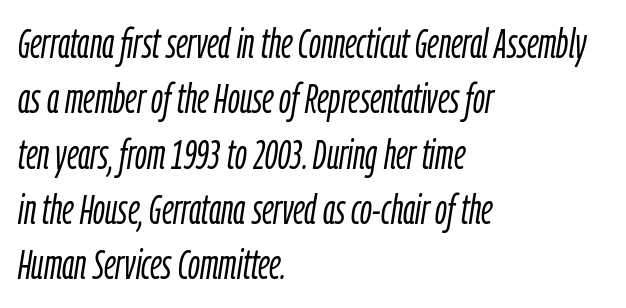
The image shows 41 px light, condensed type, italic (leaning right); set left-aligned, normal line spacing (1.35x), normal letter spacing, not underlined; low stroke contrast and a medium x-height.
